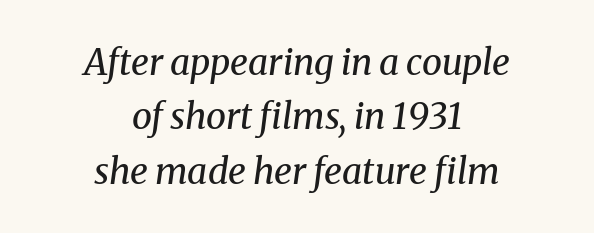
The image shows 36 px regular-weight serif type, italic (leaning right); set centered, normal line spacing (1.51x), normal letter spacing, not underlined; medium stroke contrast and a medium x-height.
